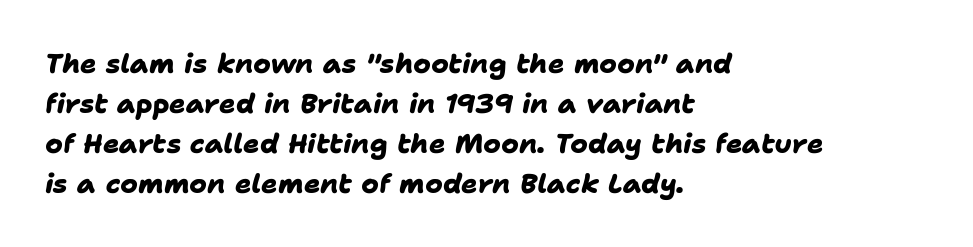
A normal amount of white space separates one row of letters from the next. Notice how thick the strokes are: this is what a full bold looks like. Words appear dense and cohesive because spacing is normal. Which margin do the lines hug? The left one — the right edge is uneven. Letters rest on an invisible, unmarked baseline.
